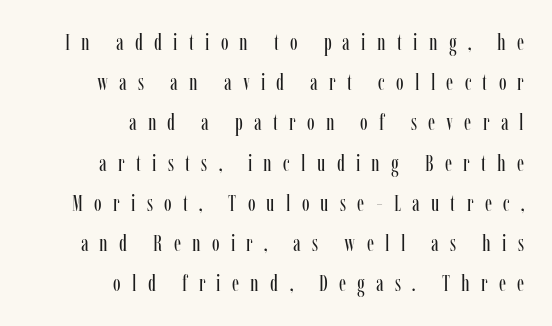
Q: Is the text bold? A: No.
Q: Is the text italic (slanted)? A: No, it is upright.
Q: Is the text underlined? A: No.
Q: How is the paragraph aligned? A: Right-aligned.
Q: Is the spacing between letters normal or unusually wide? A: Unusually wide.
